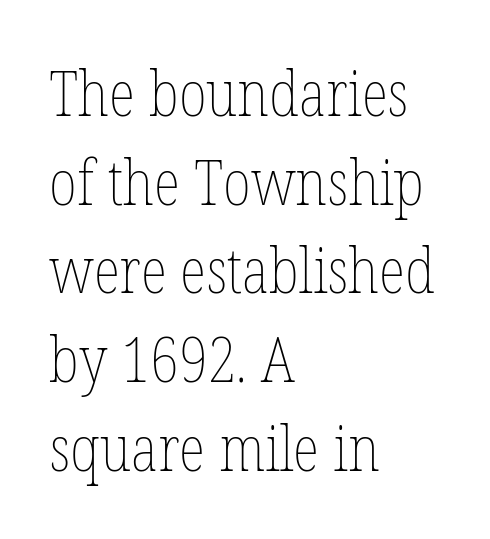
{"italic": "no", "bold": "no", "weight": "thin", "width": "condensed", "stroke_contrast": "low", "x_height": "medium", "monospaced": "no", "underline": "no", "align": "left", "line_spacing": "normal", "line_spacing_ratio": 1.43, "letter_spacing": "normal", "letter_spacing_em": 0.0, "glyph_px": 62}
